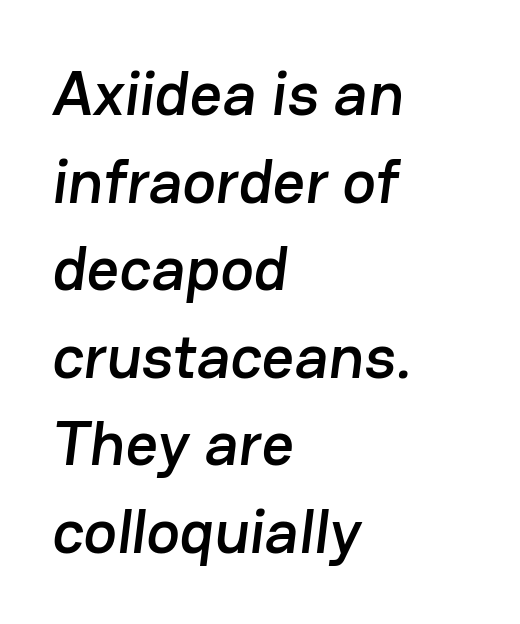
Look at the bottom of the vertical strokes: they stop flat, with no serifs. Default kerning and tracking; the words read as compact shapes. The lines are quadded left. The leading is moderate, giving the passage an even texture.
